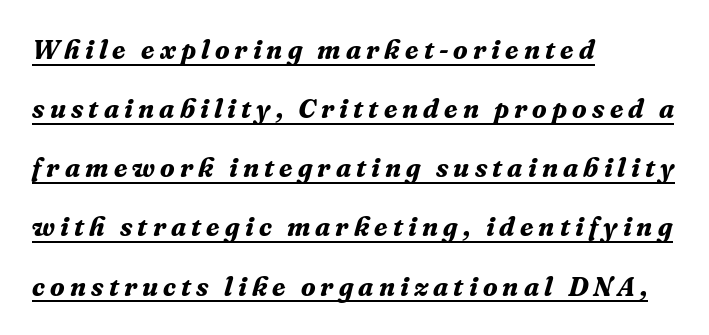
Short and long lines alike share a common starting point at left. Strong, thick strokes mark this as bold type. There's an unmistakable incline to the writing here. Is there an underline? Yes — a line sits under the letters.
